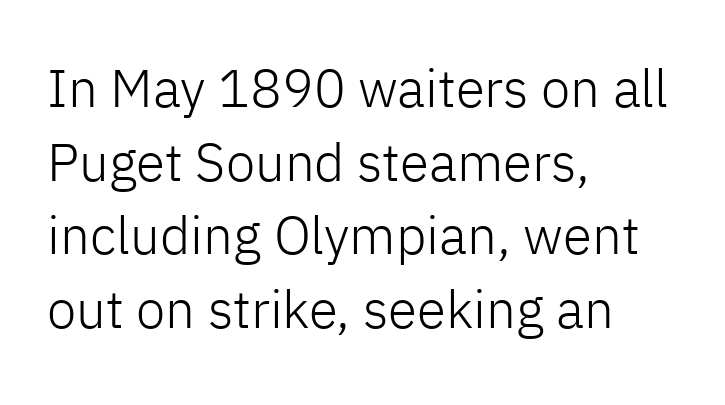
The image shows 53 px light sans-serif type, upright; set left-aligned, normal line spacing (1.39x), normal letter spacing, not underlined; low stroke contrast and a medium x-height.
